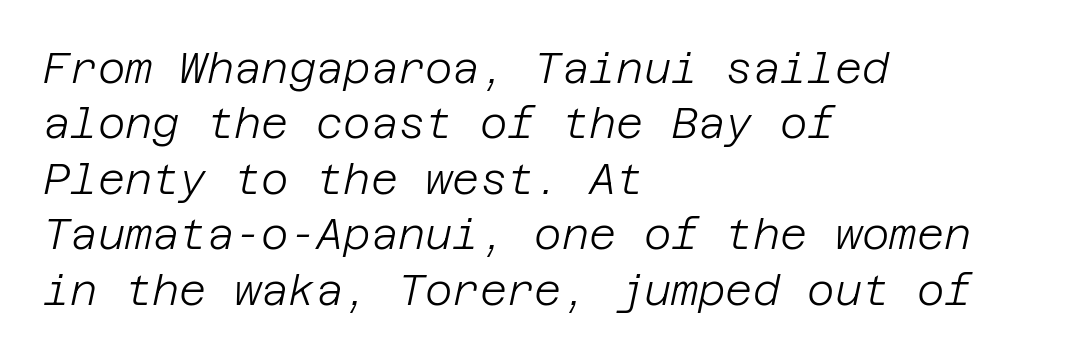
The image shows 42 px light type, italic (leaning right); set left-aligned, normal line spacing (1.32x), normal letter spacing, not underlined; low stroke contrast and a large x-height.
